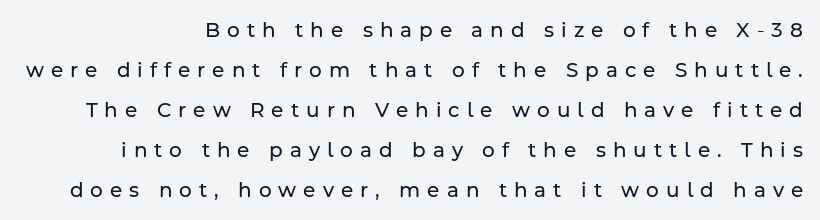
Quick note: not italic, upright. The line texture is sparse and dotted thanks to wide tracking. Weight: regular or lighter. A great deal of white space separates one row of letters from the next.
